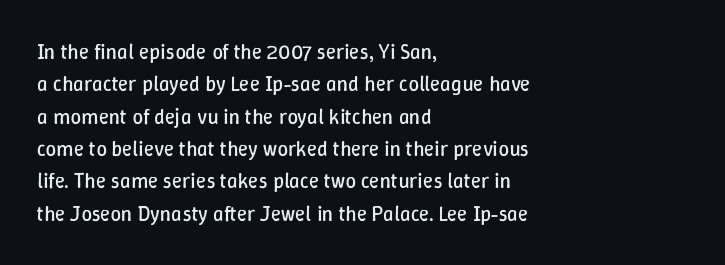
The image shows 21 px text type, upright; set left-aligned, normal line spacing (1.54x), normal letter spacing, not underlined.
